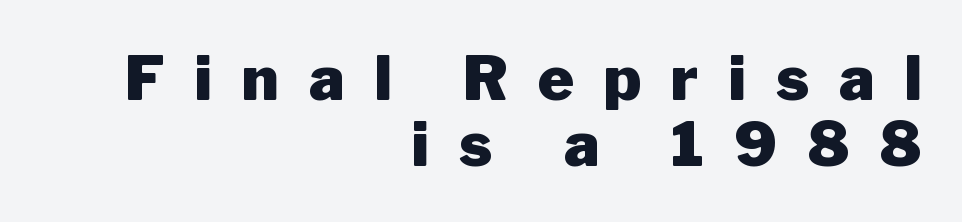
{"serif": "no", "italic": "no", "bold": "yes", "weight": "heavy", "width": "normal", "stroke_contrast": "low", "x_height": "medium", "monospaced": "no", "underline": "no", "align": "right", "line_spacing": "tight", "line_spacing_ratio": 1.08, "letter_spacing": "wide", "letter_spacing_em": 0.49, "glyph_px": 61}
